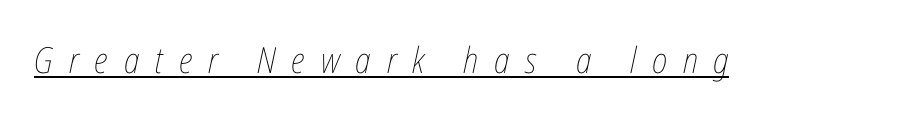
The image shows 36 px thin, condensed type, italic (leaning right); set unusually wide letter spacing (+0.44 em), underlined; low stroke contrast and a medium x-height.
